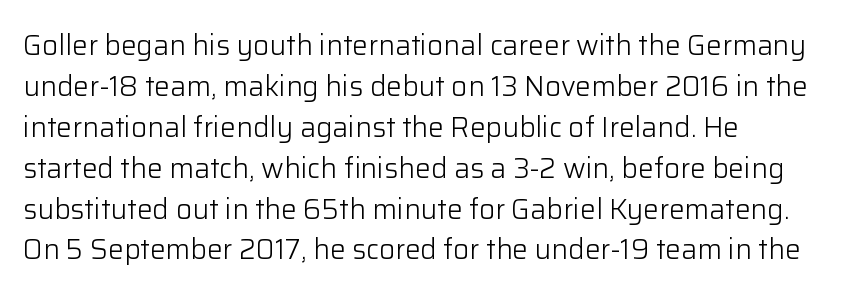
Words appear dense and cohesive because spacing is normal. Line beginnings align vertically; line endings do not. Baseline-to-baseline distance is the conventional proportion of letter height. Stroke thickness stays within the range of a standard reading face or lighter. The glyphs in this specimen are sans serif. The space beneath each line is pristine and unruled.
